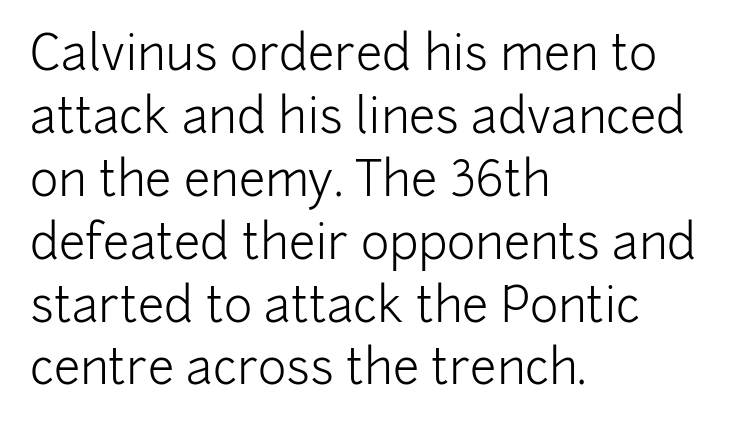
{"serif": "no", "italic": "no", "bold": "no", "weight": "light", "width": "normal", "stroke_contrast": "low", "x_height": "medium", "monospaced": "no", "underline": "no", "align": "left", "line_spacing": "normal", "line_spacing_ratio": 1.31, "letter_spacing": "normal", "letter_spacing_em": 0.0, "glyph_px": 48}
